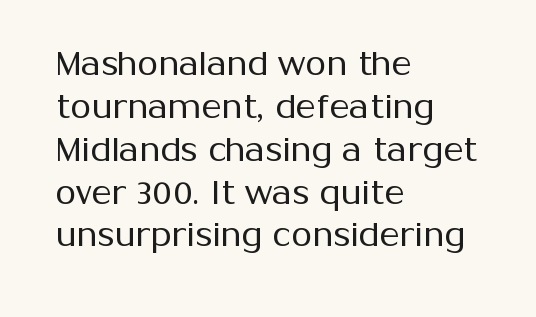
{"serif": "no", "italic": "no", "bold": "no", "weight": "regular", "width": "normal", "stroke_contrast": "medium", "x_height": "medium", "monospaced": "no", "underline": "no", "align": "left", "line_spacing": "normal", "line_spacing_ratio": 1.26, "letter_spacing": "normal", "letter_spacing_em": 0.0, "glyph_px": 34}
